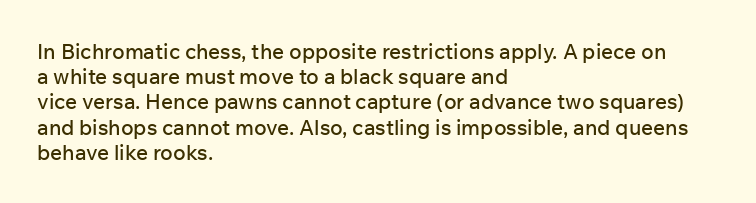
The image shows 21 px text type, upright; set left-aligned, line spacing 1.2x, normal letter spacing, not underlined.
